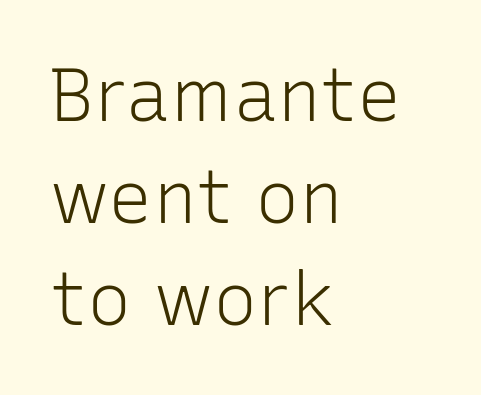
The image shows 74 px light sans-serif type, upright; set left-aligned, normal line spacing (1.38x), normal letter spacing, not underlined; low stroke contrast and a medium x-height.
